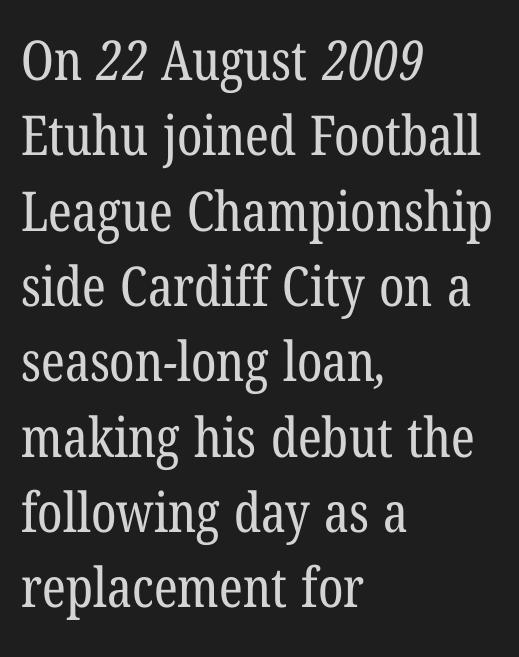
The ragged edge is on the right, which tells us the setting is flush left. Whoever set this chose a conventional vertical rhythm. The text was rendered using a seriffed face with decorative stroke endings. Do the characters align in a grid? No, the font is proportional.
